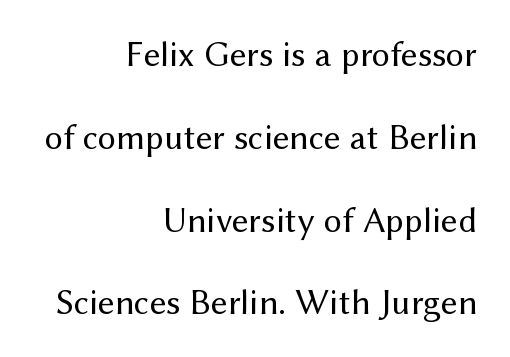
{"serif": "no", "italic": "no", "bold": "no", "weight": "regular", "width": "normal", "stroke_contrast": "medium", "x_height": "medium", "monospaced": "no", "underline": "no", "align": "right", "line_spacing": "loose", "line_spacing_ratio": 2.3, "letter_spacing": "normal", "letter_spacing_em": 0.0, "glyph_px": 36}
